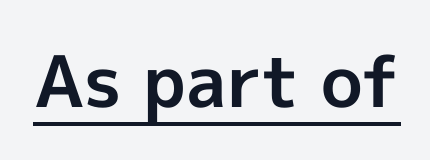
The image shows 71 px bold sans-serif type, upright; set normal letter spacing, underlined; a medium x-height.
